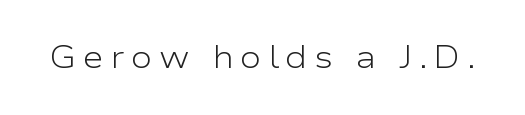
The image shows 32 px light, wide sans-serif type, upright; set unusually wide letter spacing (+0.2 em), not underlined; low stroke contrast and a medium x-height.
